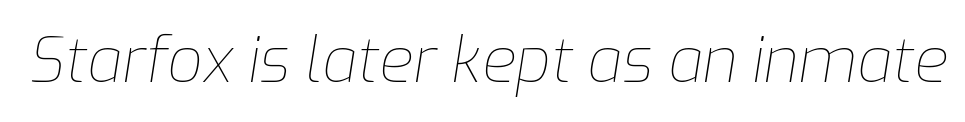
{"italic": "yes", "lean": "right", "slant_degrees": 9, "bold": "no", "weight": "thin", "width": "normal", "stroke_contrast": "low", "x_height": "medium", "monospaced": "no", "underline": "no", "letter_spacing": "normal", "letter_spacing_em": 0.0, "glyph_px": 62}
